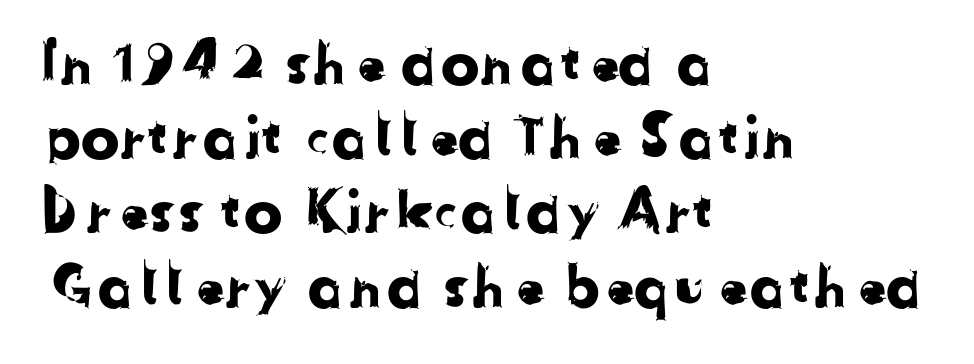
Compared with typical body copy, the letter spacing here is the same. Beneath every word, the page is bare. These lines are composed in type without serifs. The letters advance in unequal steps, a hallmark of proportional type.
